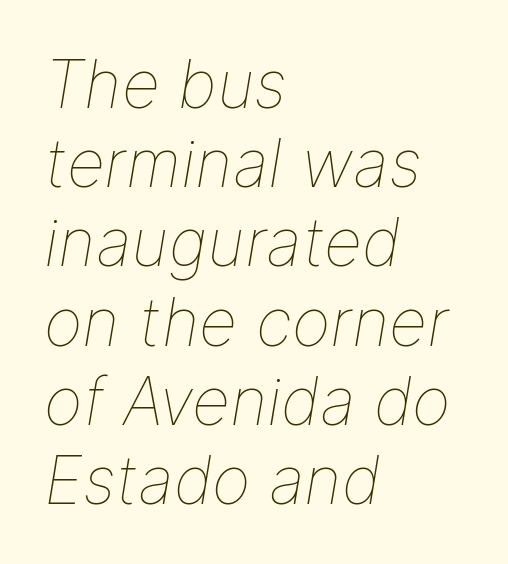
The image shows 66 px thin type, italic (leaning right); set left-aligned, line spacing 1.2x, normal letter spacing, not underlined; low stroke contrast and a medium x-height.
